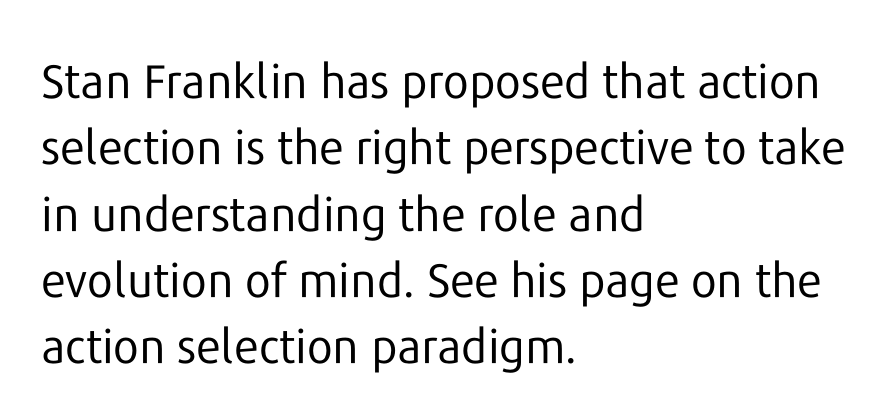
{"serif": "no", "italic": "no", "bold": "no", "weight": "regular", "width": "normal", "stroke_contrast": "low", "x_height": "medium", "monospaced": "no", "underline": "no", "align": "left", "line_spacing": "normal", "line_spacing_ratio": 1.41, "letter_spacing": "normal", "letter_spacing_em": 0.0, "glyph_px": 47}
